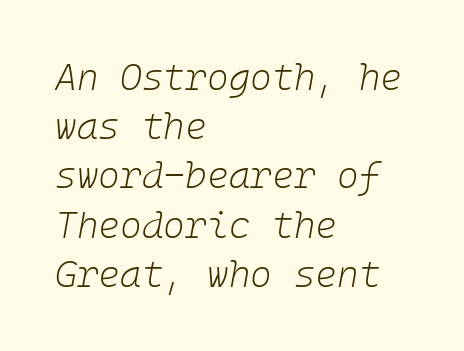
{"italic": "yes", "lean": "right", "slant_degrees": 10, "bold": "no", "weight": "light", "width": "normal", "stroke_contrast": "low", "x_height": "medium", "underline": "no", "align": "left", "line_spacing": "normal", "line_spacing_ratio": 1.33, "letter_spacing": "normal", "letter_spacing_em": 0.0, "glyph_px": 37}
